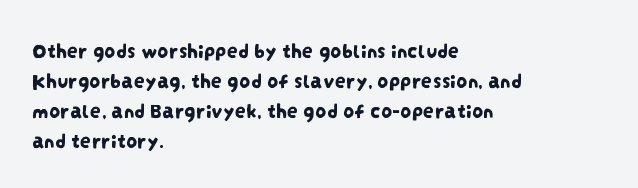
{"underline": "no", "align": "left", "line_spacing": "normal", "line_spacing_ratio": 1.37, "letter_spacing": "normal", "letter_spacing_em": 0.0, "glyph_px": 22}
